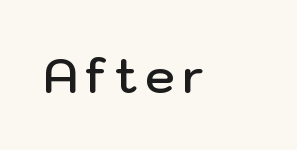
A roman cut, with each character standing at attention. Each letter keeps its own natural width here, so spacing adapts to shape. What kind of face is this? One without serifs — a sans. The string is rendered with underlining switched off. The characters look somewhat weighty, a semibold short of true bold.
